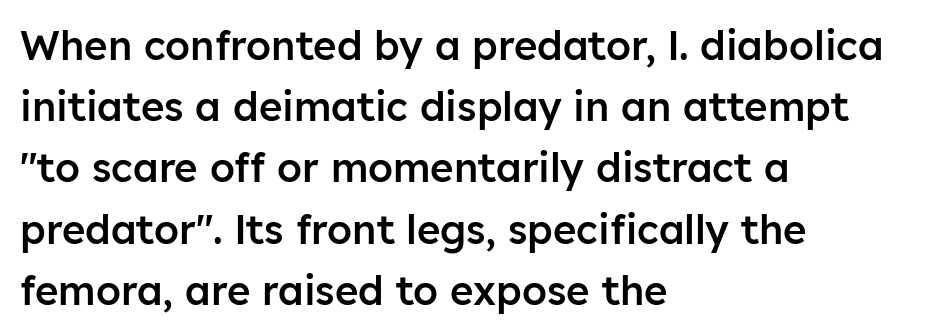
Leftover space on each line is placed entirely after the last word. The zone under the glyphs is completely vacant. What kind of face is this? One without serifs — a sans. Posture: upright roman.
